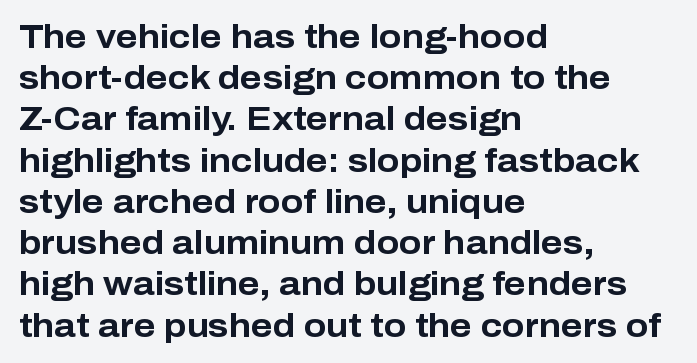
Q: Is the text bold? A: Yes.
Q: Is the text italic (slanted)? A: No, it is upright.
Q: Is the typeface a serif or a sans-serif typeface? A: Sans-serif.
Q: Is the text underlined? A: No.
Q: How is the paragraph aligned? A: Left-aligned.
Q: Is the spacing between letters normal or unusually wide? A: Normal.
Q: Is the spacing between lines tight, normal or loose? A: Normal.
Q: Width (condensed, normal, or wide)? A: Normal.
Q: Stroke contrast? A: Low.
Q: x-height? A: Medium.
Q: Monospaced? A: No.
